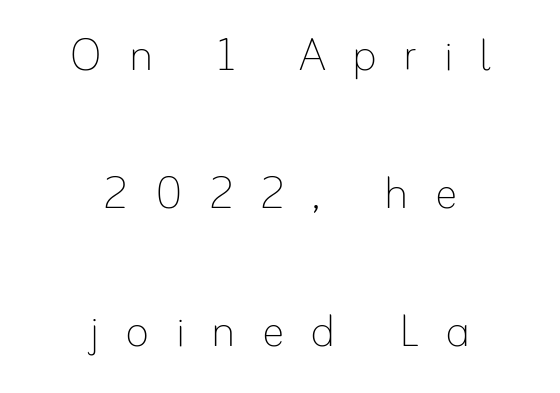
Q: Is the text bold? A: No.
Q: Is the text italic (slanted)? A: No, it is upright.
Q: Is the text underlined? A: No.
Q: How is the paragraph aligned? A: Centered.
Q: Is the spacing between letters normal or unusually wide? A: Unusually wide.
Q: Is the spacing between lines tight, normal or loose? A: Loose.
Q: Width (condensed, normal, or wide)? A: Normal.
Q: Stroke contrast? A: Low.
Q: x-height? A: Small.
Q: Monospaced? A: No.
